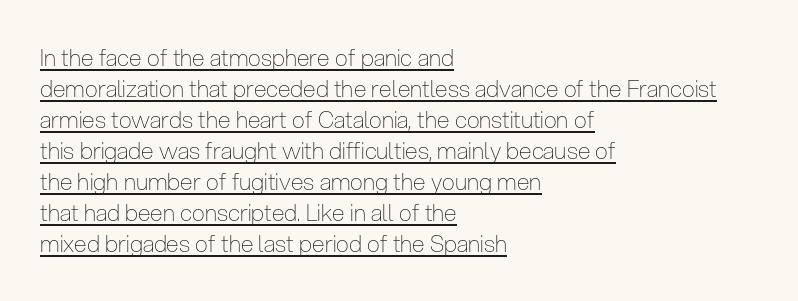
Q: Is the text bold? A: No.
Q: Is the text italic (slanted)? A: No, it is upright.
Q: Is the text underlined? A: Yes.
Q: How is the paragraph aligned? A: Left-aligned.
Q: Is the spacing between letters normal or unusually wide? A: Normal.
Q: Is the spacing between lines tight, normal or loose? A: Normal.
